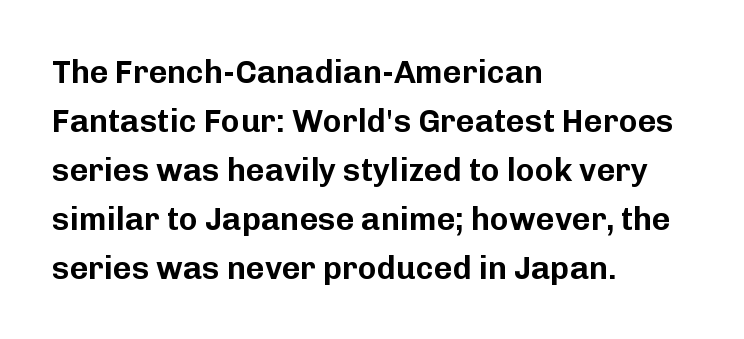
The image shows 32 px sans-serif type, upright; set left-aligned, normal line spacing (1.53x), normal letter spacing, not underlined; low stroke contrast and a medium x-height.
